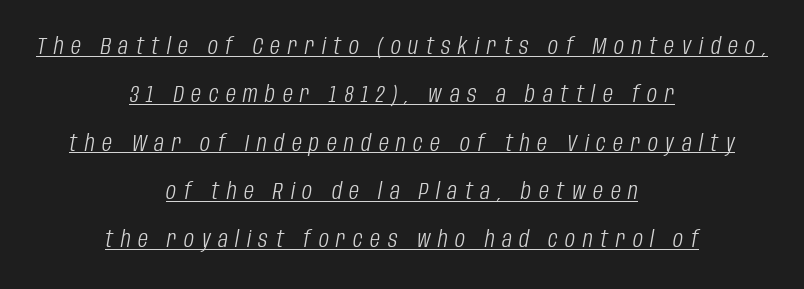
{"italic": "yes", "lean": "right", "slant_degrees": 10, "bold": "no", "underline": "yes", "align": "center", "line_spacing": "loose", "line_spacing_ratio": 2.1, "letter_spacing": "wide", "letter_spacing_em": 0.33, "glyph_px": 23}
